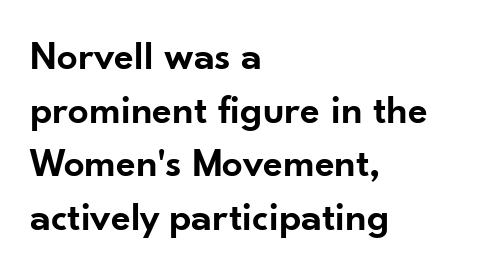
Q: Is the text bold? A: Semi-bold.
Q: Is the text italic (slanted)? A: No, it is upright.
Q: Is the typeface a serif or a sans-serif typeface? A: Sans-serif.
Q: Is the text underlined? A: No.
Q: How is the paragraph aligned? A: Left-aligned.
Q: Is the spacing between letters normal or unusually wide? A: Normal.
Q: Is the spacing between lines tight, normal or loose? A: Normal.
Q: Width (condensed, normal, or wide)? A: Normal.
Q: Stroke contrast? A: Low.
Q: x-height? A: Small.
Q: Monospaced? A: No.
